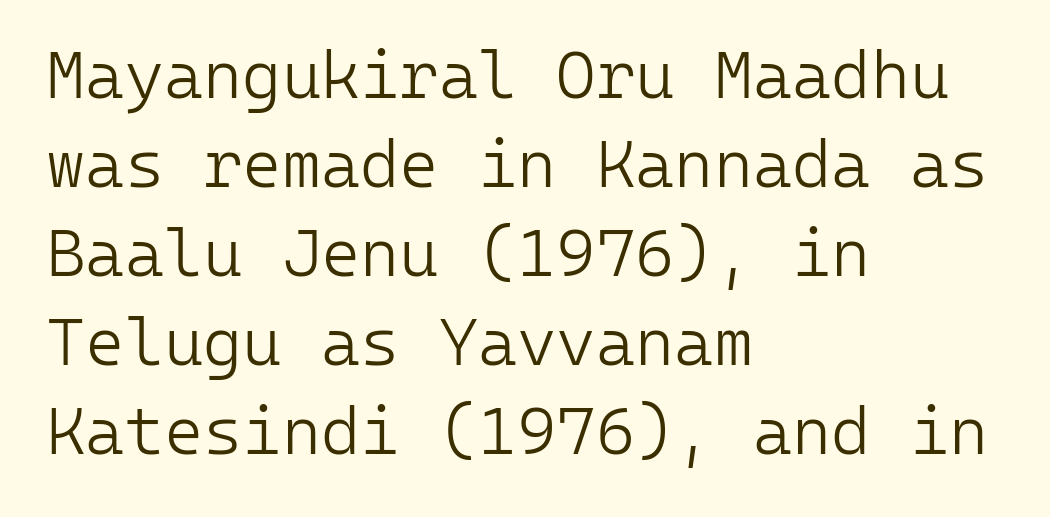
The image shows 67 px light sans-serif type, upright, monospaced; set left-aligned, normal line spacing (1.33x), normal letter spacing, not underlined; low stroke contrast and a medium x-height.
